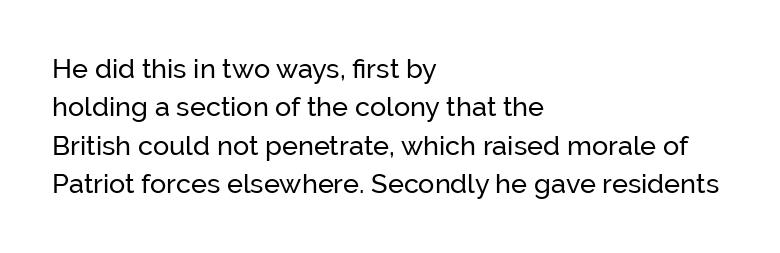
Compared with typical paragraphs, the rows here are spaced about the same. Posture: straight, roman, zero tilt. Inter-character spacing is left at the font's built-in metrics. The space beneath each line is pristine and unruled. The compositor pushed each line to the left boundary.
